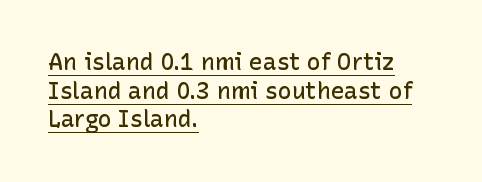
The image shows 23 px text type, upright; set left-aligned, line spacing 1.24x, normal letter spacing, underlined.
